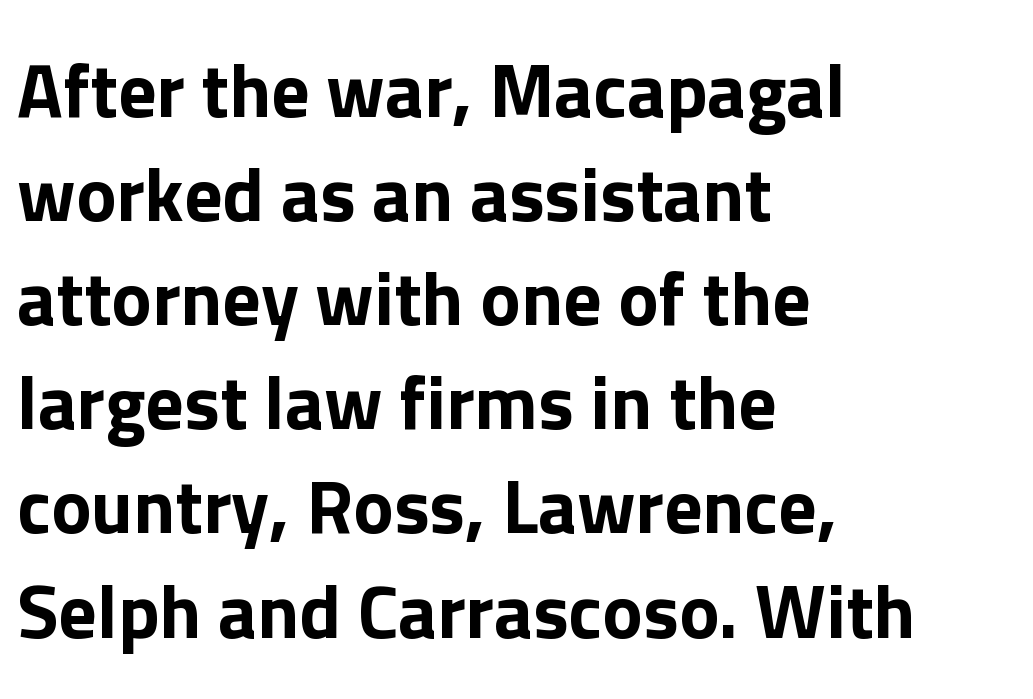
Descenders are the only things crossing below the line. This is roman type, the default non-slanted kind. The rendering keeps characters at their native spacing. Successive baselines arrive at the customary interval. Each letter's strokes conclude bluntly, with no projecting serifs. Each line starts at the same left margin while the right side varies.
